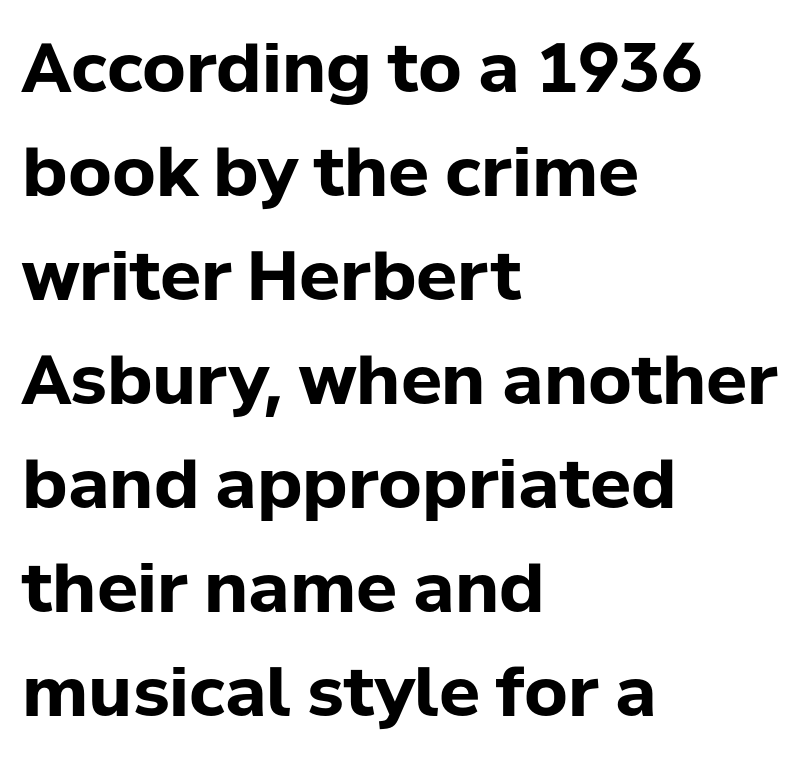
Q: Is the text bold? A: Yes.
Q: Is the text italic (slanted)? A: No, it is upright.
Q: Is the typeface a serif or a sans-serif typeface? A: Sans-serif.
Q: Is the text underlined? A: No.
Q: How is the paragraph aligned? A: Left-aligned.
Q: Is the spacing between letters normal or unusually wide? A: Normal.
Q: Is the spacing between lines tight, normal or loose? A: Normal.
Q: Width (condensed, normal, or wide)? A: Normal.
Q: Stroke contrast? A: Low.
Q: x-height? A: Medium.
Q: Monospaced? A: No.
